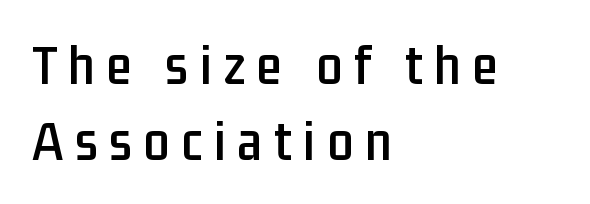
Q: Is the text italic (slanted)? A: No, it is upright.
Q: Is the typeface a serif or a sans-serif typeface? A: Sans-serif.
Q: Is the text underlined? A: No.
Q: How is the paragraph aligned? A: Left-aligned.
Q: Is the spacing between letters normal or unusually wide? A: Unusually wide.
Q: Is the spacing between lines tight, normal or loose? A: Normal.
Q: Width (condensed, normal, or wide)? A: Condensed.
Q: Stroke contrast? A: Low.
Q: x-height? A: Medium.
Q: Monospaced? A: No.
